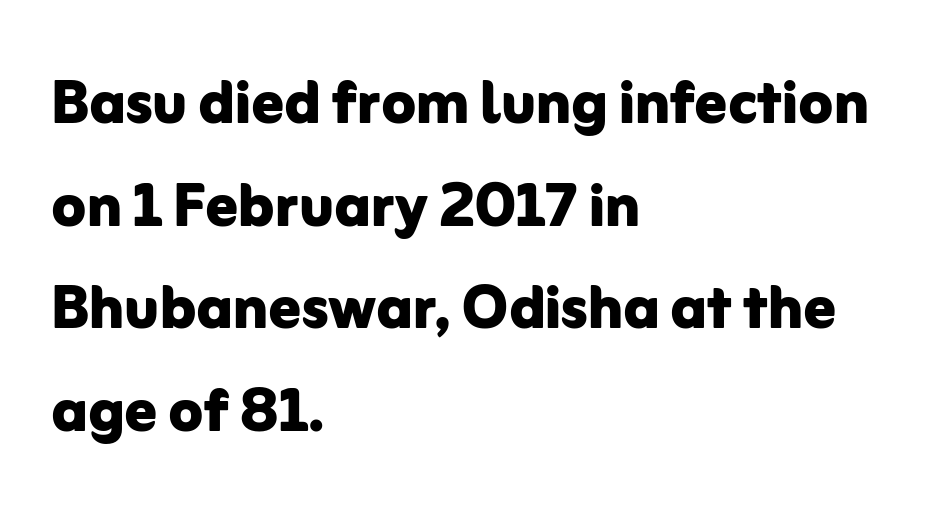
The strip under each line holds only bare page. The line-height multiplier appears to be the usual default. Spacing verdict: proportional, widths tailored to each character. In CSS terms this would be text-align: left. The type sits square on the baseline with zero lean. A typesetter would label this face a sans.
